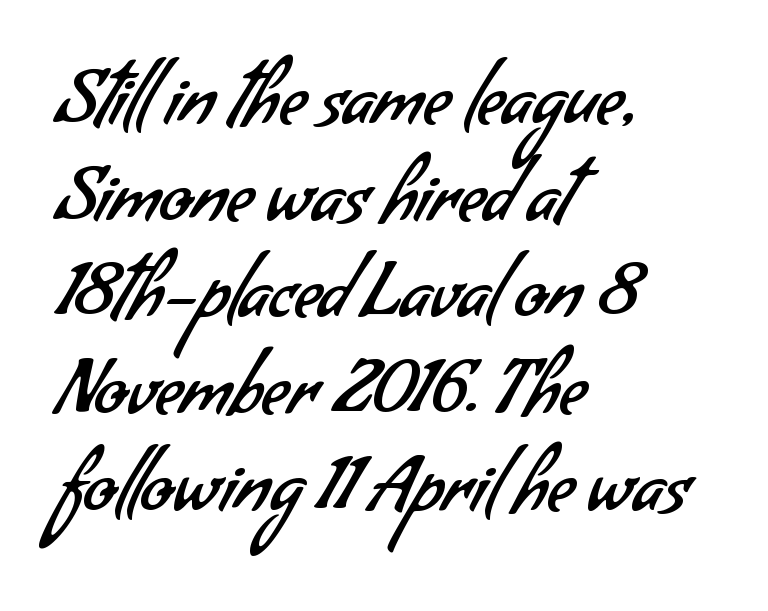
The image shows 75 px regular-weight sans-serif type; set left-aligned, normal line spacing (1.29x), normal letter spacing, not underlined; low stroke contrast and a small x-height.
